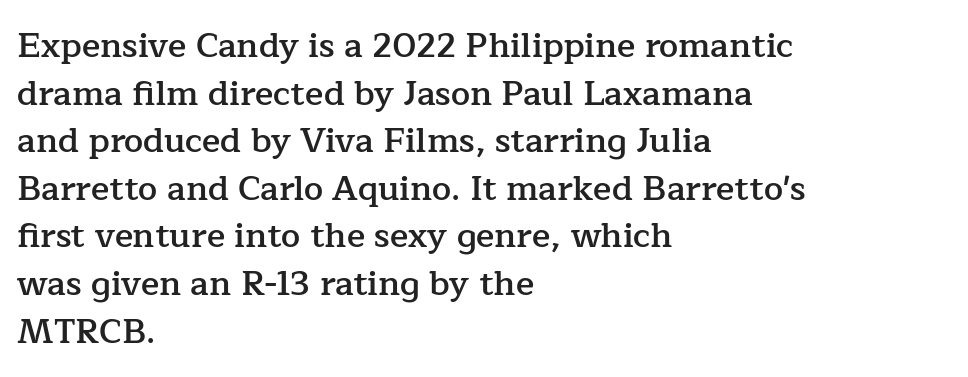
Q: Is the text bold? A: Semi-bold.
Q: Is the text italic (slanted)? A: No, it is upright.
Q: Is the typeface a serif or a sans-serif typeface? A: Serif.
Q: Is the text underlined? A: No.
Q: How is the paragraph aligned? A: Left-aligned.
Q: Is the spacing between letters normal or unusually wide? A: Normal.
Q: Is the spacing between lines tight, normal or loose? A: Normal.
Q: Width (condensed, normal, or wide)? A: Normal.
Q: Stroke contrast? A: Low.
Q: x-height? A: Medium.
Q: Monospaced? A: No.
